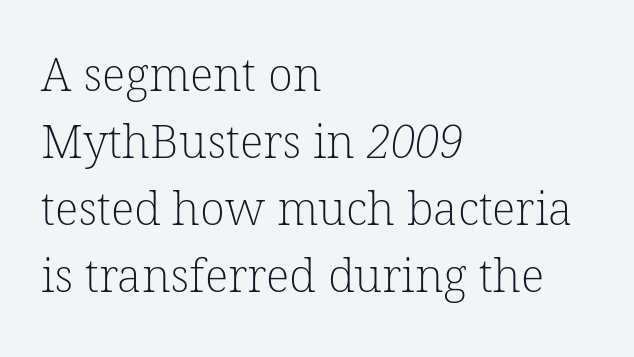
{"serif": "yes", "bold": "no", "weight": "light", "width": "normal", "stroke_contrast": "low", "x_height": "medium", "monospaced": "no", "underline": "no", "align": "left", "line_spacing": "normal", "line_spacing_ratio": 1.46, "letter_spacing": "normal", "letter_spacing_em": 0.0, "glyph_px": 46}
